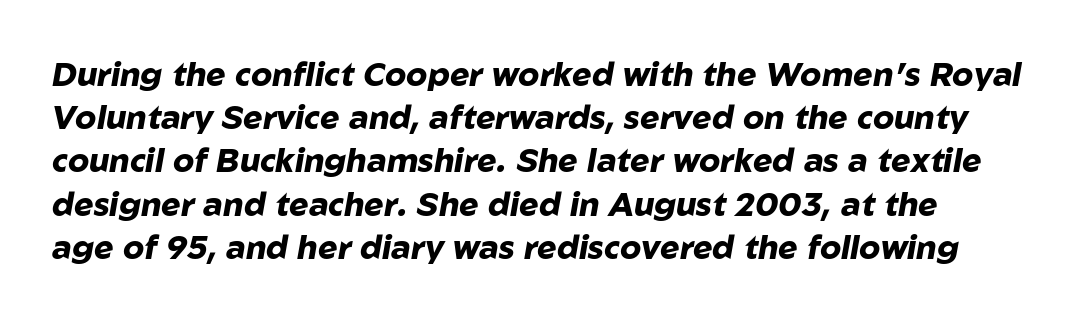
Q: Is the text bold? A: Yes.
Q: Is the text italic (slanted)? A: Yes, it leans right by about 10 degrees.
Q: Is the text underlined? A: No.
Q: How is the paragraph aligned? A: Left-aligned.
Q: Is the spacing between letters normal or unusually wide? A: Normal.
Q: Is the spacing between lines tight, normal or loose? A: Normal.
Q: Width (condensed, normal, or wide)? A: Normal.
Q: Stroke contrast? A: Low.
Q: x-height? A: Medium.
Q: Monospaced? A: No.
